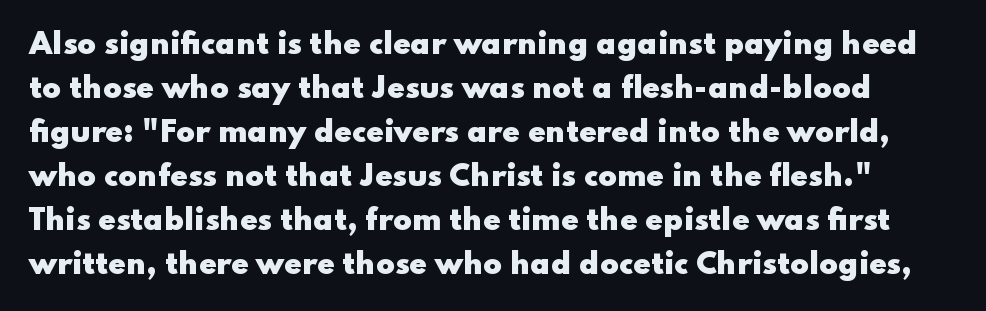
The image shows 28 px heavy, wide sans-serif type, upright; set normal line spacing (1.57x), normal letter spacing, not underlined; low stroke contrast and a small x-height.
